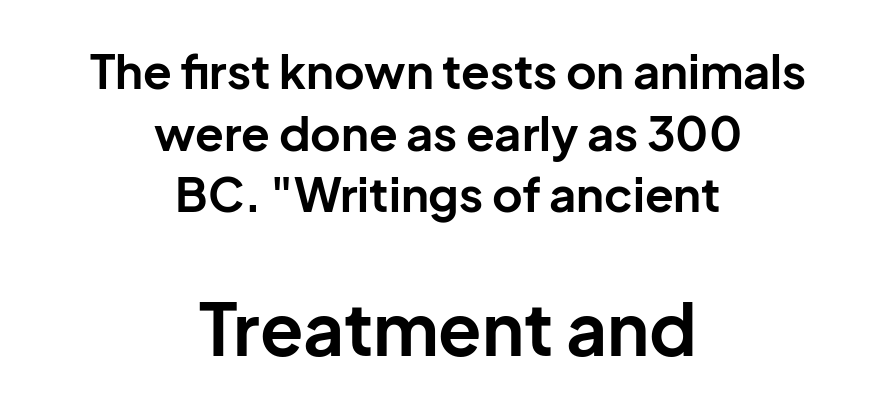
{"serif": "no", "italic": "no", "bold": "yes", "weight": "bold", "width": "normal", "stroke_contrast": "low", "x_height": "medium", "monospaced": "no", "underline": "no", "align": "center", "line_spacing": "normal", "line_spacing_ratio": 1.31, "letter_spacing": "normal", "letter_spacing_em": 0.0, "larger_block": "second", "size_ratio": 1.51, "glyph_px": 71}
